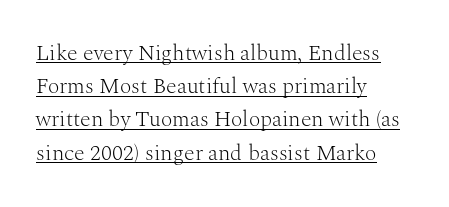
The image shows 22 px text type, upright; set left-aligned, normal line spacing (1.51x), normal letter spacing, underlined.
